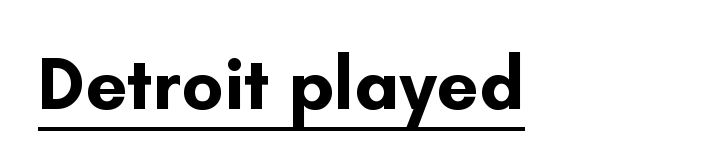
Does the type have serifs? No, each stem ends abruptly. Nothing unusual about the tracking: characters are spaced as the font intends. It's the straight-up-and-down kind of type. As a designer I'd log this as weight 700, bold. The lettering is marked with a stroke running underneath it. Is this a fixed-width face? No — the glyphs have proportional, varying widths.
